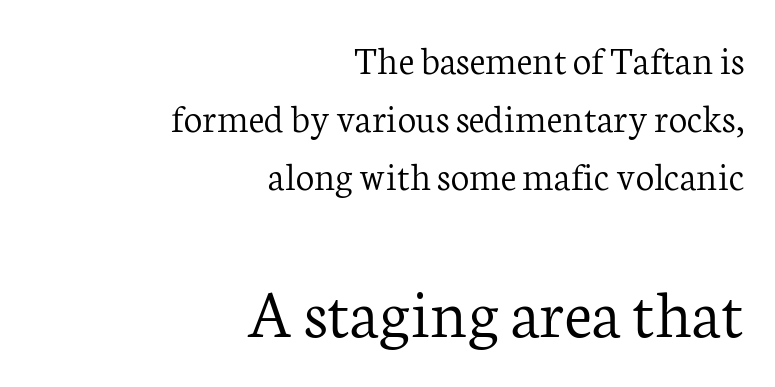
Q: Is the text bold? A: No.
Q: Is the text italic (slanted)? A: No, it is upright.
Q: Is the typeface a serif or a sans-serif typeface? A: Serif.
Q: Is the text underlined? A: No.
Q: How is the paragraph aligned? A: Right-aligned.
Q: Is the spacing between letters normal or unusually wide? A: Normal.
Q: Is the spacing between lines tight, normal or loose? A: Normal.
Q: Which block of text is set in a larger size, the first (top) or the second (bottom)? A: The second (bottom) one.
Q: Width (condensed, normal, or wide)? A: Normal.
Q: Stroke contrast? A: Low.
Q: x-height? A: Medium.
Q: Monospaced? A: No.
